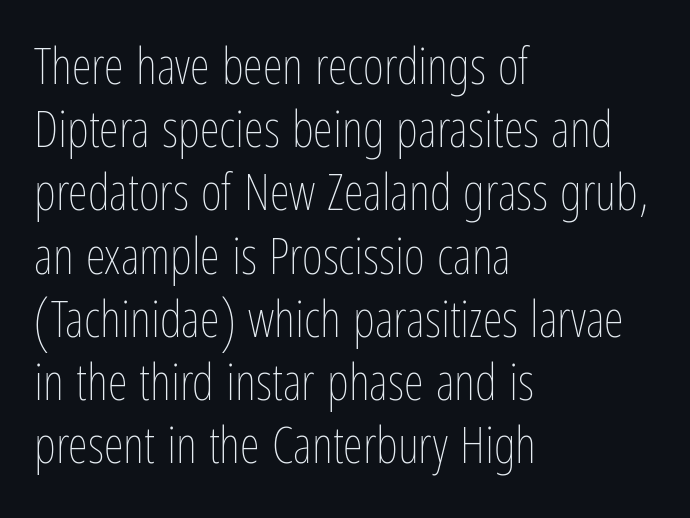
The image shows 51 px thin, condensed type, upright; set left-aligned, line spacing 1.24x, normal letter spacing, not underlined; low stroke contrast and a medium x-height.
